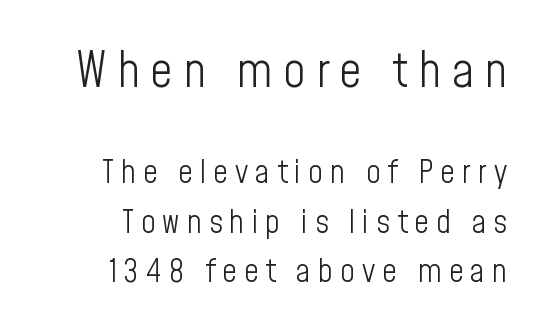
{"serif": "no", "italic": "no", "bold": "no", "weight": "light", "width": "condensed", "stroke_contrast": "low", "x_height": "medium", "monospaced": "no", "underline": "no", "line_spacing": "normal", "line_spacing_ratio": 1.54, "letter_spacing": "wide", "letter_spacing_em": 0.22, "larger_block": "first", "size_ratio": 1.5, "glyph_px": 48}
